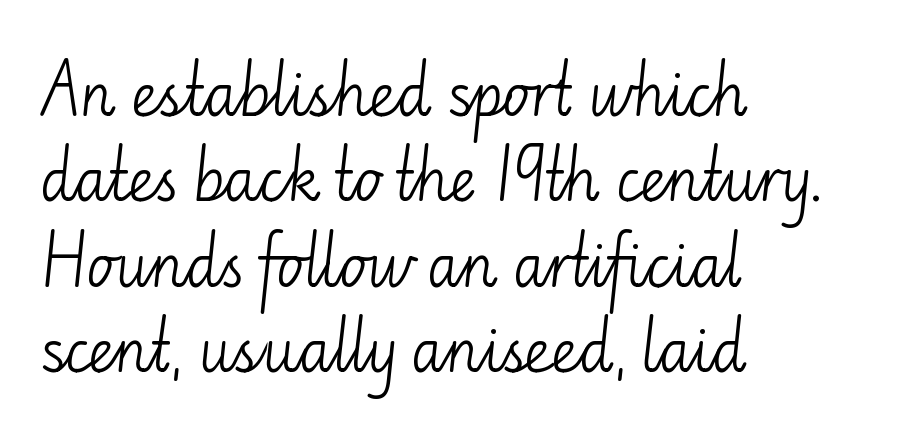
The image shows 57 px light sans-serif type; set left-aligned, normal line spacing (1.5x), normal letter spacing, not underlined; low stroke contrast and a small x-height.
